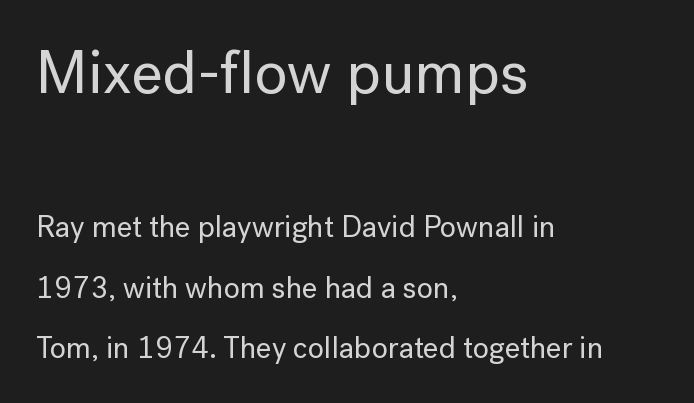
The image shows 61 px sans-serif type, upright; set left-aligned, loose line spacing (2.03x), normal letter spacing, not underlined; the first (top) block is 2.03x larger; low stroke contrast and a medium x-height.
